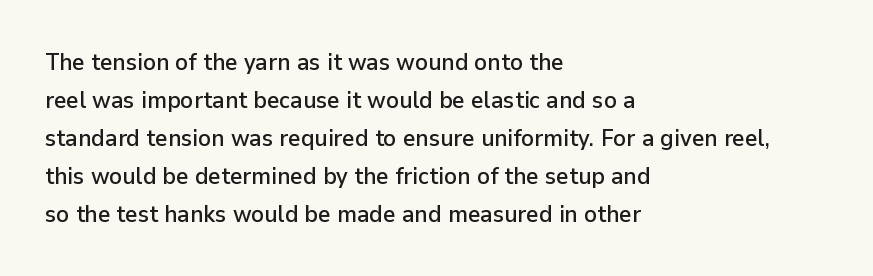
{"italic": "no", "underline": "no", "align": "left", "line_spacing": "normal", "line_spacing_ratio": 1.58, "letter_spacing": "normal", "letter_spacing_em": 0.0, "glyph_px": 24}
